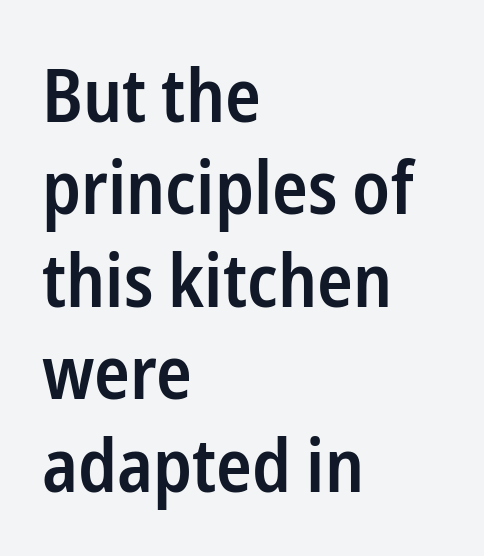
Q: Is the text bold? A: Semi-bold.
Q: Is the text italic (slanted)? A: No, it is upright.
Q: Is the typeface a serif or a sans-serif typeface? A: Sans-serif.
Q: Is the text underlined? A: No.
Q: How is the paragraph aligned? A: Left-aligned.
Q: Is the spacing between letters normal or unusually wide? A: Normal.
Q: Is the spacing between lines tight, normal or loose? A: Normal.
Q: Width (condensed, normal, or wide)? A: Condensed.
Q: Stroke contrast? A: Low.
Q: x-height? A: Medium.
Q: Monospaced? A: No.
